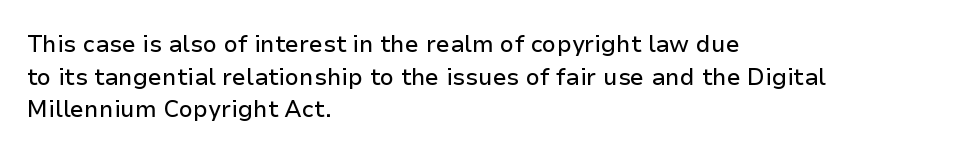
Q: Is the text italic (slanted)? A: No, it is upright.
Q: Is the text underlined? A: No.
Q: How is the paragraph aligned? A: Left-aligned.
Q: Is the spacing between letters normal or unusually wide? A: Normal.
Q: Is the spacing between lines tight, normal or loose? A: Normal.
